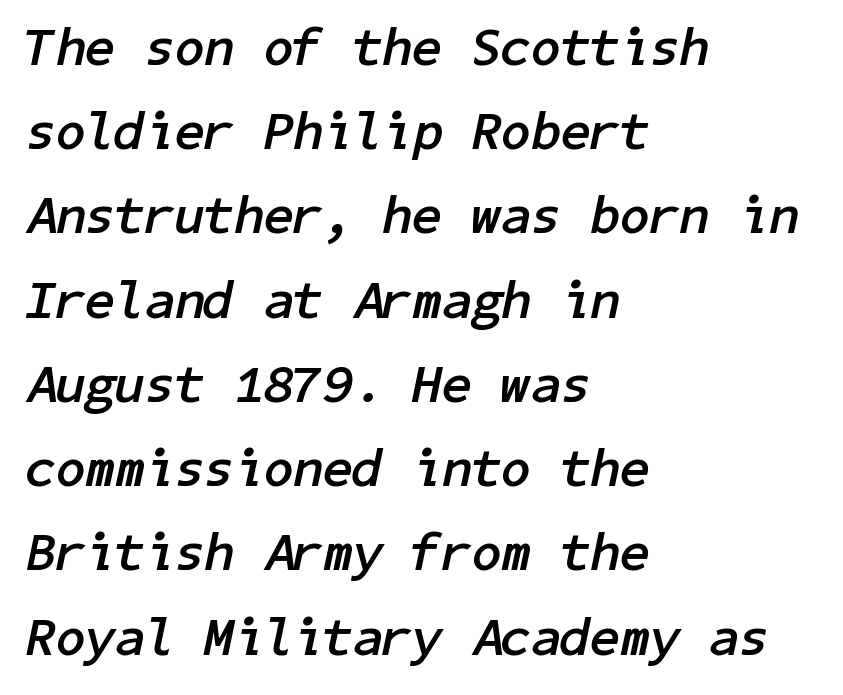
Q: Is the text bold? A: Yes.
Q: Is the text italic (slanted)? A: Yes, it leans right by about 11 degrees.
Q: Is the text underlined? A: No.
Q: How is the paragraph aligned? A: Left-aligned.
Q: Is the spacing between letters normal or unusually wide? A: Normal.
Q: Is the spacing between lines tight, normal or loose? A: Normal.
Q: Width (condensed, normal, or wide)? A: Normal.
Q: Stroke contrast? A: Low.
Q: x-height? A: Medium.
